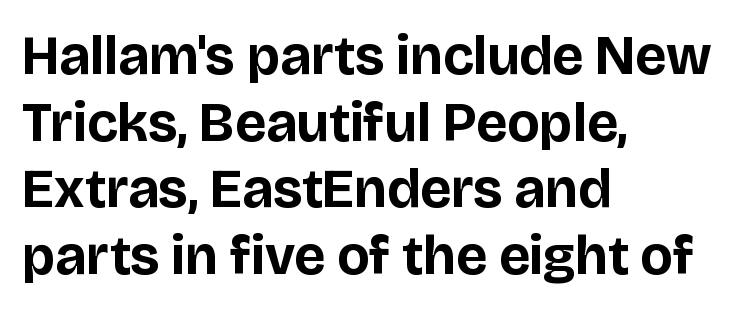
{"serif": "no", "italic": "no", "bold": "yes", "weight": "bold", "width": "normal", "stroke_contrast": "low", "x_height": "large", "monospaced": "no", "underline": "no", "align": "left", "line_spacing_ratio": 1.21, "letter_spacing": "normal", "letter_spacing_em": 0.0, "glyph_px": 55}
